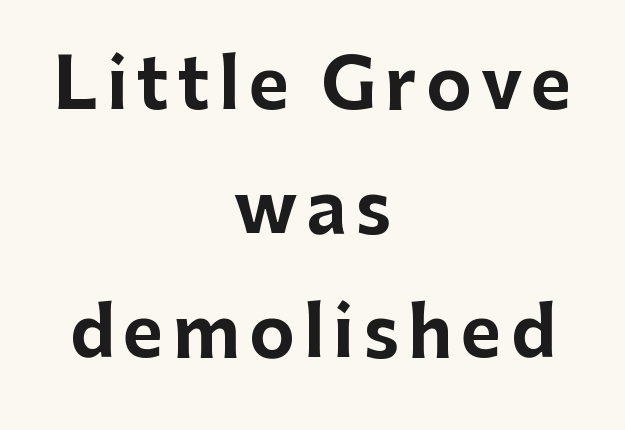
The image shows 69 px bold sans-serif type, upright; set centered, line spacing 1.8x, not underlined; low stroke contrast and a medium x-height.
